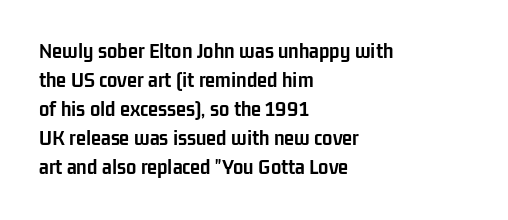
The typography opts for an upright posture over an oblique one. What weight is shown? A full bold with thick strokes. How would I describe the line gaps? Plain and ordinary. Each line starts at the same left margin while the right side varies.
